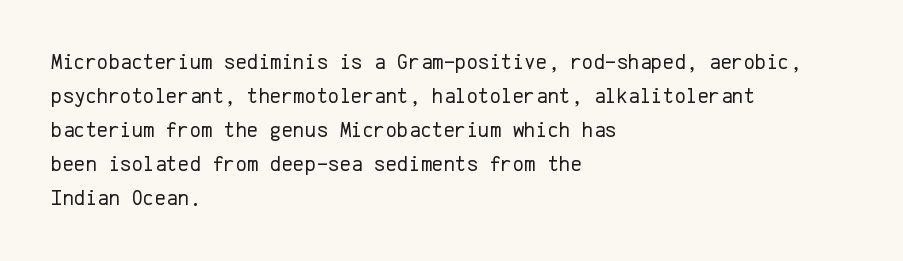
The image shows 22 px text type, upright; set left-aligned, normal line spacing (1.54x), normal letter spacing, not underlined.
